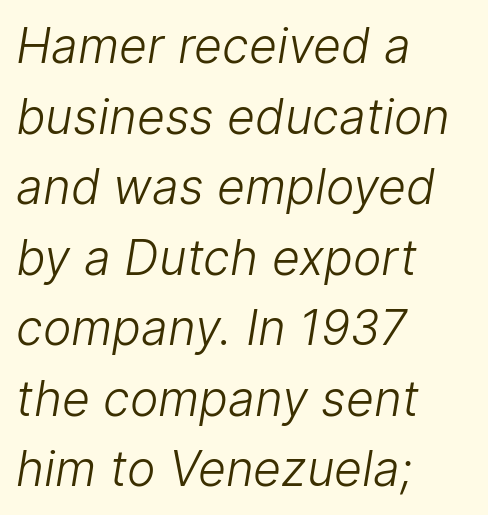
Is this a fixed-width face? No — the glyphs have proportional, varying widths. Descenders are the only things crossing below the line. Does the leading feel generous? No, just average. This rendering leaves character spacing at its baseline value. If you drew a ruler down the left edge, every line would touch it. These glyphs show unthickened strokes, regular width or finer.
